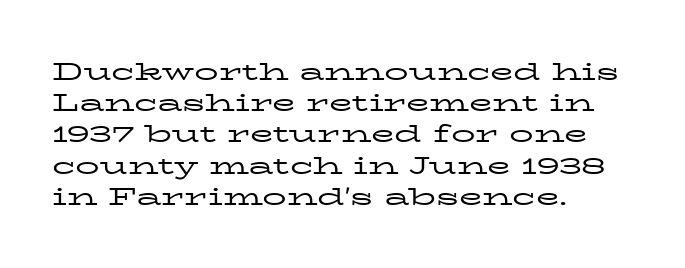
The image shows 24 px text type, upright; set left-aligned, normal line spacing (1.3x), normal letter spacing, not underlined.
